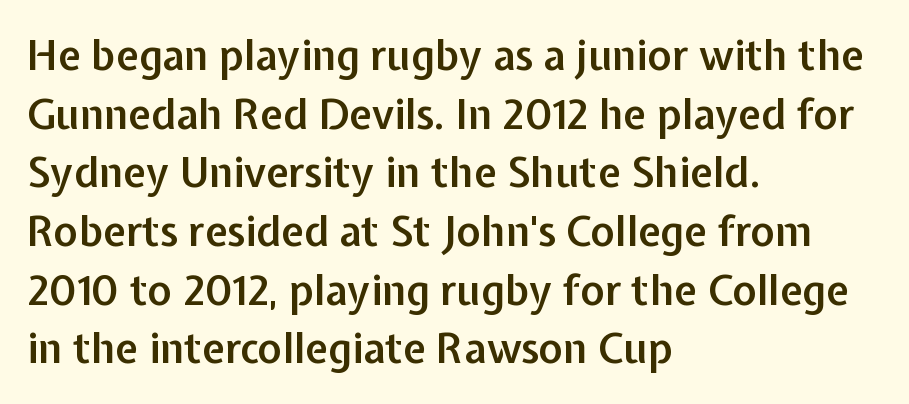
Q: Is the text bold? A: Semi-bold.
Q: Is the text italic (slanted)? A: No, it is upright.
Q: Is the typeface a serif or a sans-serif typeface? A: Sans-serif.
Q: Is the text underlined? A: No.
Q: How is the paragraph aligned? A: Left-aligned.
Q: Is the spacing between letters normal or unusually wide? A: Normal.
Q: Is the spacing between lines tight, normal or loose? A: Normal.
Q: Width (condensed, normal, or wide)? A: Normal.
Q: Stroke contrast? A: Low.
Q: x-height? A: Medium.
Q: Monospaced? A: No.
